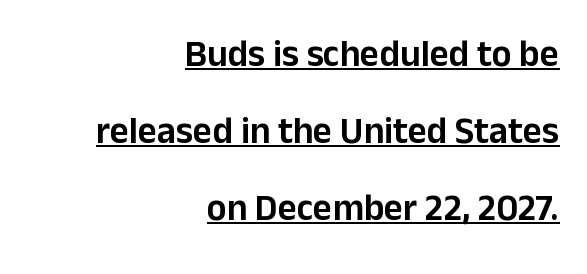
Q: Is the text italic (slanted)? A: No, it is upright.
Q: Is the typeface a serif or a sans-serif typeface? A: Sans-serif.
Q: Is the text underlined? A: Yes.
Q: How is the paragraph aligned? A: Right-aligned.
Q: Is the spacing between letters normal or unusually wide? A: Normal.
Q: Is the spacing between lines tight, normal or loose? A: Loose.
Q: Width (condensed, normal, or wide)? A: Normal.
Q: Stroke contrast? A: Low.
Q: x-height? A: Medium.
Q: Monospaced? A: No.
